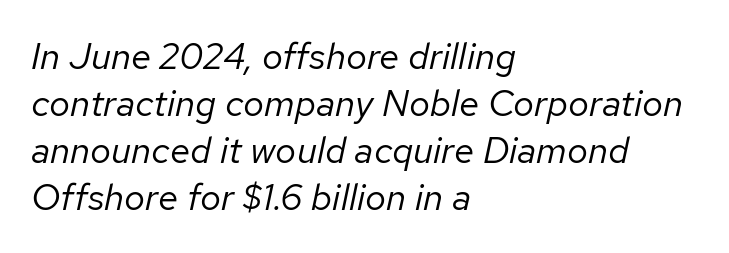
Proportional: the letters do not fall into vertical columns. Successive baselines arrive at the customary interval. There is no visible air inserted between adjacent glyphs. Characters are canted at an angle relative to the baseline's perpendicular. These lines stack with their left ends in a neat column.
